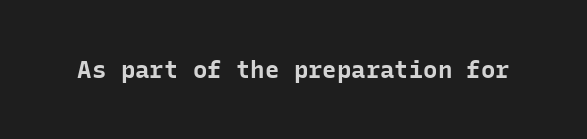
Q: Is the text bold? A: Yes.
Q: Is the text italic (slanted)? A: No, it is upright.
Q: Is the text underlined? A: No.
Q: Is the spacing between letters normal or unusually wide? A: Normal.
